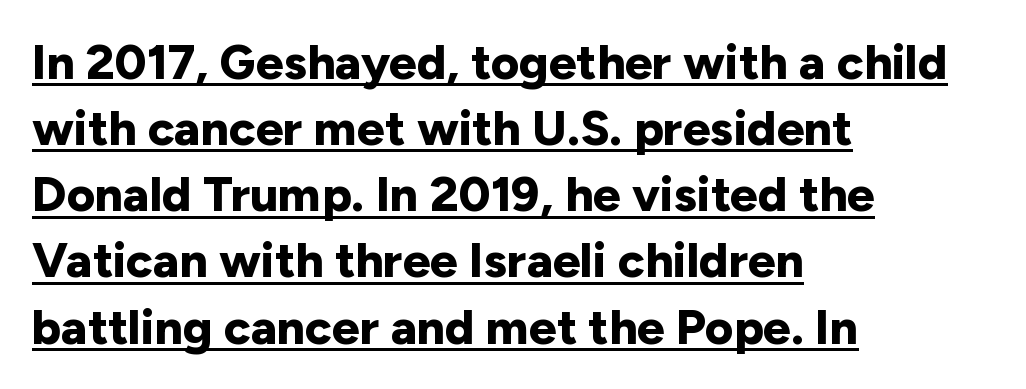
Q: Is the text bold? A: Yes.
Q: Is the text italic (slanted)? A: No, it is upright.
Q: Is the typeface a serif or a sans-serif typeface? A: Sans-serif.
Q: Is the text underlined? A: Yes.
Q: How is the paragraph aligned? A: Left-aligned.
Q: Is the spacing between letters normal or unusually wide? A: Normal.
Q: Is the spacing between lines tight, normal or loose? A: Normal.
Q: Width (condensed, normal, or wide)? A: Normal.
Q: Stroke contrast? A: Low.
Q: x-height? A: Medium.
Q: Monospaced? A: No.
